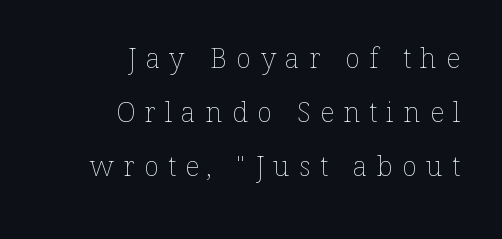
Q: Is the text bold? A: No.
Q: Is the text italic (slanted)? A: No, it is upright.
Q: Is the text underlined? A: No.
Q: How is the paragraph aligned? A: Right-aligned.
Q: Is the spacing between letters normal or unusually wide? A: Unusually wide.
Q: Is the spacing between lines tight, normal or loose? A: Loose.
Q: Width (condensed, normal, or wide)? A: Normal.
Q: Stroke contrast? A: Low.
Q: x-height? A: Medium.
Q: Monospaced? A: No.
